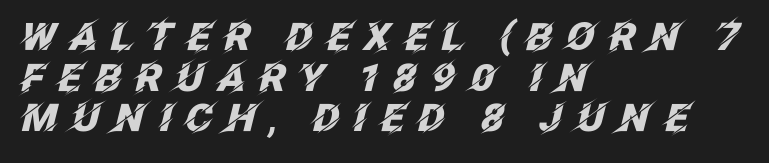
Q: Is the text bold? A: Yes.
Q: Is the text italic (slanted)? A: Yes, it leans right by about 12 degrees.
Q: Is the text underlined? A: No.
Q: How is the paragraph aligned? A: Left-aligned.
Q: Is the spacing between letters normal or unusually wide? A: Unusually wide.
Q: Is the spacing between lines tight, normal or loose? A: Tight.
Q: Width (condensed, normal, or wide)? A: Normal.
Q: Stroke contrast? A: Low.
Q: x-height? A: Large.
Q: Monospaced? A: No.
